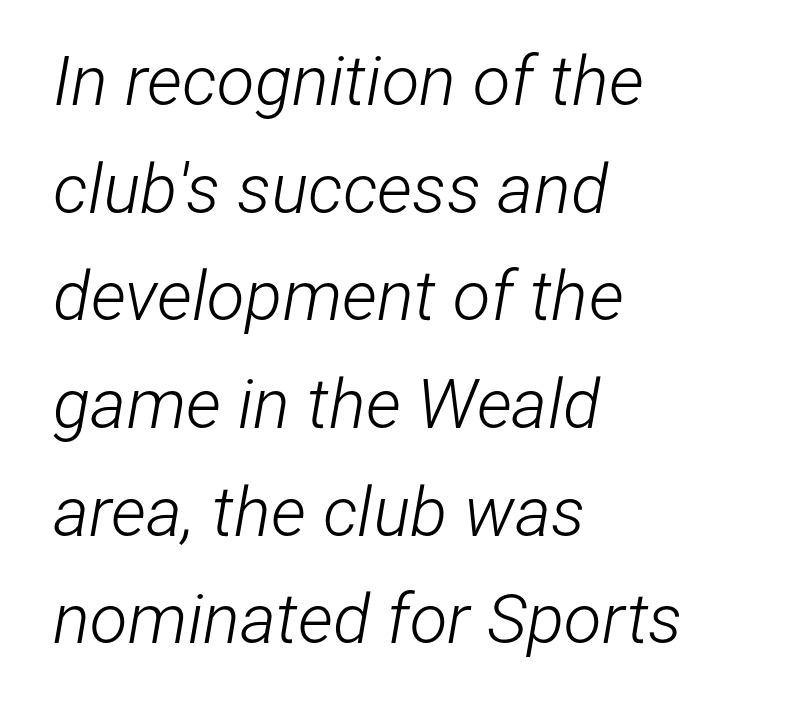
The image shows 69 px light, condensed type, italic (leaning right); set left-aligned, normal line spacing (1.56x), normal letter spacing, not underlined; low stroke contrast and a medium x-height.
